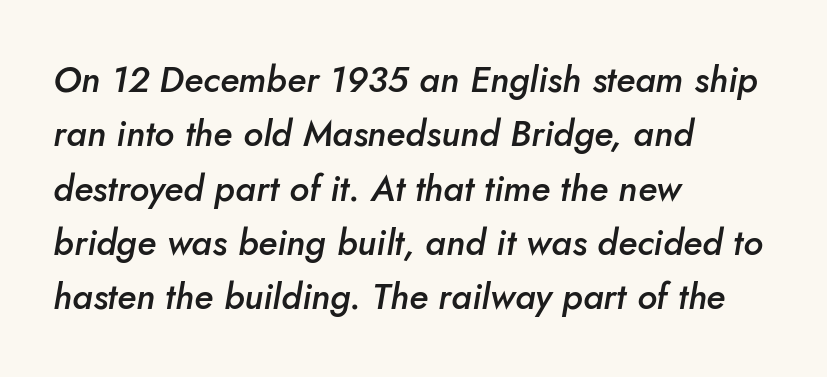
The image shows 36 px semibold type, italic (leaning right); set left-aligned, normal line spacing (1.51x), normal letter spacing, not underlined; low stroke contrast and a small x-height.
